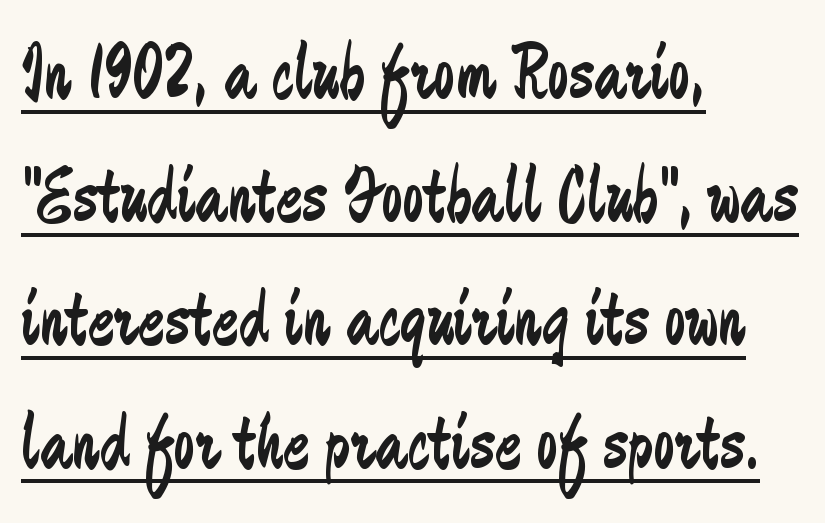
{"serif": "no", "bold": "no", "weight": "regular", "width": "condensed", "stroke_contrast": "low", "x_height": "small", "monospaced": "no", "underline": "yes", "align": "left", "line_spacing": "normal", "line_spacing_ratio": 1.58, "letter_spacing": "normal", "letter_spacing_em": 0.0, "glyph_px": 78}
